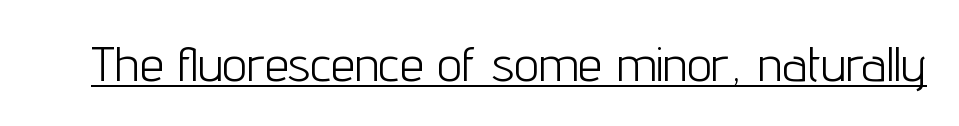
{"serif": "no", "italic": "no", "bold": "no", "weight": "light", "width": "condensed", "stroke_contrast": "low", "x_height": "medium", "monospaced": "no", "underline": "yes", "letter_spacing": "normal", "letter_spacing_em": 0.0, "glyph_px": 49}
